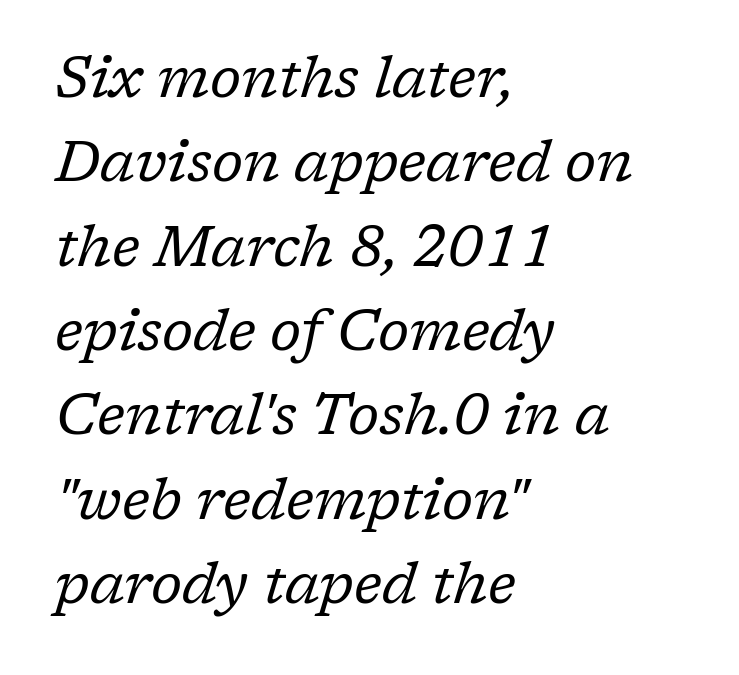
In terms of letterform style, serifs are clearly present. Horizontal alignment here is leftward, the default for most running prose. Between one letter and the next there's only the usual sliver of space. You could not count columns in this text — the font is proportionally spaced. Style check: oblique. Stroke mass is kept to a normal reading level or below.
